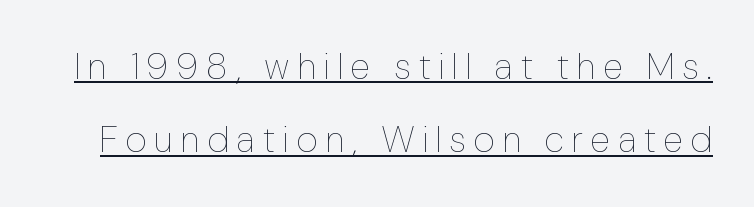
The image shows 37 px thin, condensed type, upright; set loose line spacing (1.98x), unusually wide letter spacing (+0.24 em), underlined; low stroke contrast and a medium x-height.
